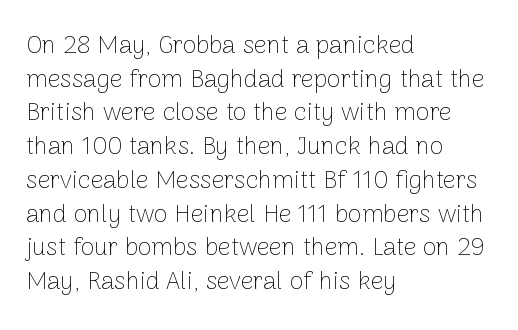
Honestly, there is no underline to notice here at all. When letters stand straight like this, we call the style roman or upright. The passage shown stacks its lines at a standard gap. Horizontal alignment here is leftward, the default for most running prose. Ink coverage per letter is moderate at most.
